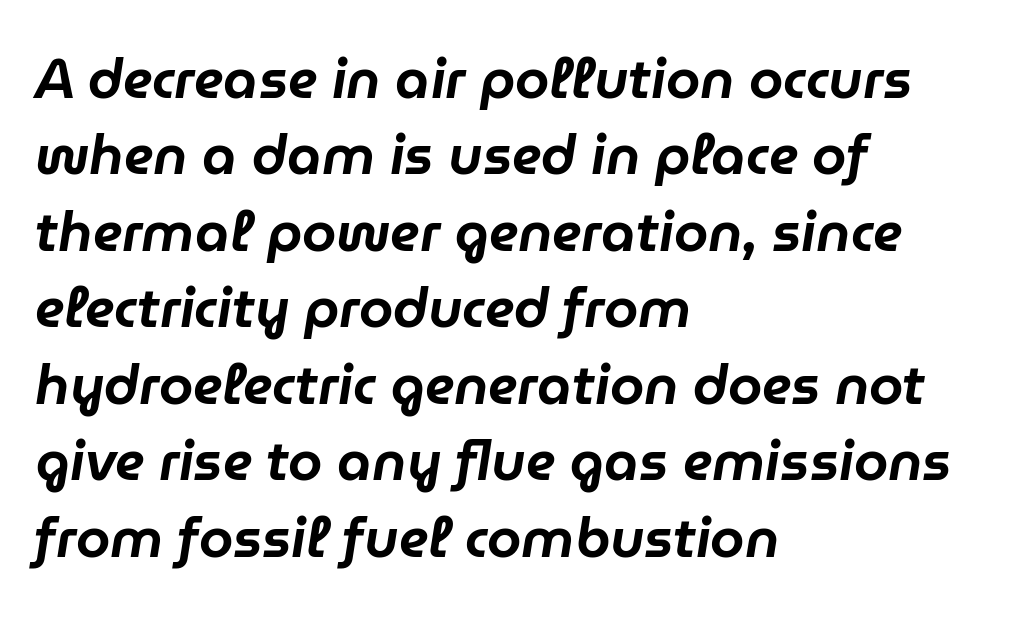
Q: Is the text italic (slanted)? A: Yes, it leans right by about 9 degrees.
Q: Is the text underlined? A: No.
Q: How is the paragraph aligned? A: Left-aligned.
Q: Is the spacing between letters normal or unusually wide? A: Normal.
Q: Is the spacing between lines tight, normal or loose? A: Normal.
Q: Width (condensed, normal, or wide)? A: Normal.
Q: Stroke contrast? A: Low.
Q: x-height? A: Medium.
Q: Monospaced? A: No.
